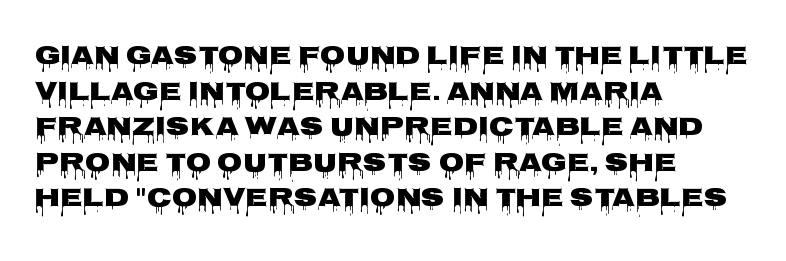
Q: Is the text bold? A: Yes.
Q: Is the text italic (slanted)? A: No, it is upright.
Q: Is the text underlined? A: No.
Q: How is the paragraph aligned? A: Left-aligned.
Q: Is the spacing between letters normal or unusually wide? A: Normal.
Q: Is the spacing between lines tight, normal or loose? A: Normal.
